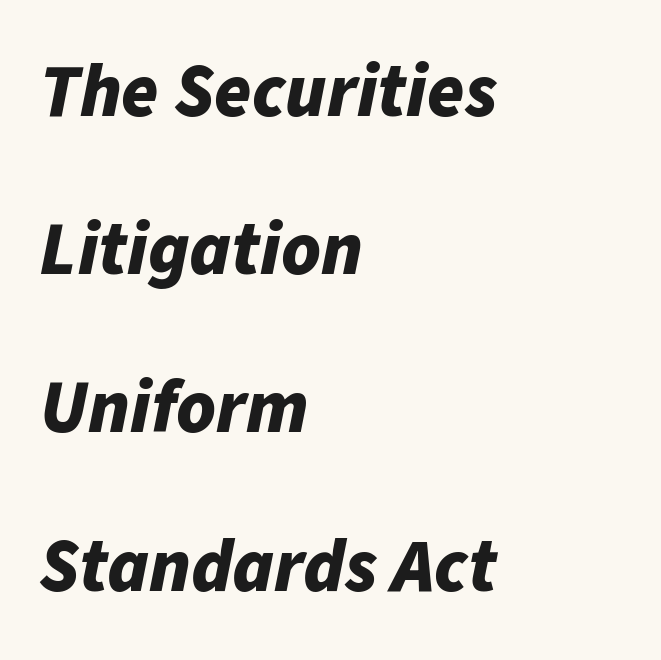
How would I describe the line gaps? Wide and relaxed. The letterforms sit shoulder to shoulder at normal distance. The lettering tilts uniformly, giving the passage an italic look. This sample has the flowing, uneven cadence of proportional lettering. Left-aligned paragraph, ragged on the right.
